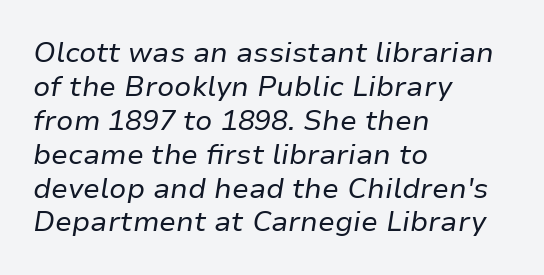
The image shows 28 px regular-weight type, italic (leaning right); set left-aligned, line spacing 1.21x, normal letter spacing, not underlined; low stroke contrast and a medium x-height.
